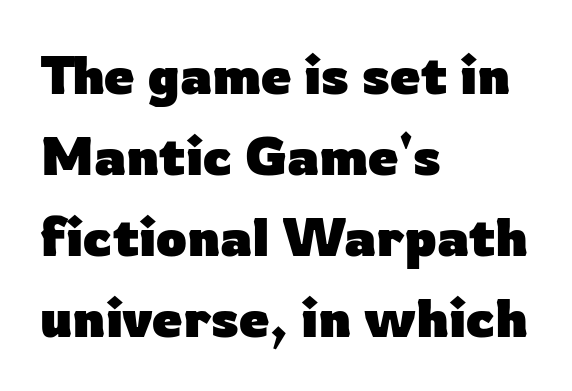
{"serif": "no", "italic": "no", "bold": "yes", "weight": "heavy", "width": "normal", "stroke_contrast": "low", "x_height": "medium", "monospaced": "no", "underline": "no", "align": "left", "line_spacing": "normal", "line_spacing_ratio": 1.5, "letter_spacing": "normal", "letter_spacing_em": 0.0, "glyph_px": 54}
